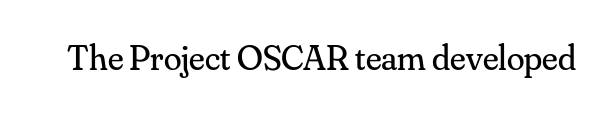
{"serif": "yes", "italic": "no", "bold": "no", "weight": "regular", "width": "normal", "stroke_contrast": "medium", "x_height": "small", "monospaced": "no", "underline": "no", "letter_spacing": "normal", "letter_spacing_em": 0.0, "glyph_px": 36}
